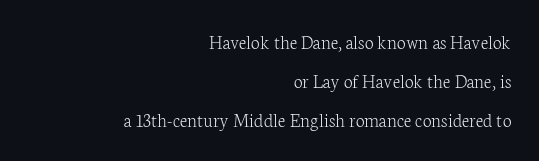
The image shows 20 px text type, upright; set right-aligned, loose line spacing (1.96x), normal letter spacing, not underlined.
